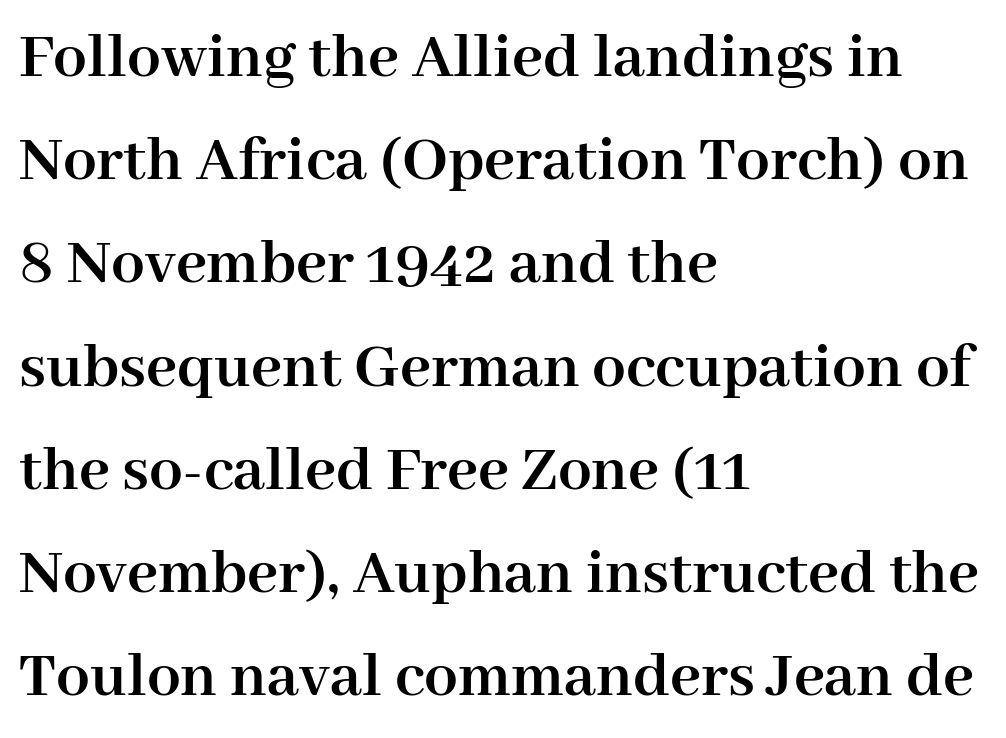
{"serif": "yes", "italic": "no", "bold": "yes", "weight": "semibold", "width": "normal", "stroke_contrast": "high", "x_height": "medium", "monospaced": "no", "underline": "no", "align": "left", "line_spacing": "normal", "line_spacing_ratio": 1.54, "letter_spacing": "normal", "letter_spacing_em": 0.0, "glyph_px": 67}
